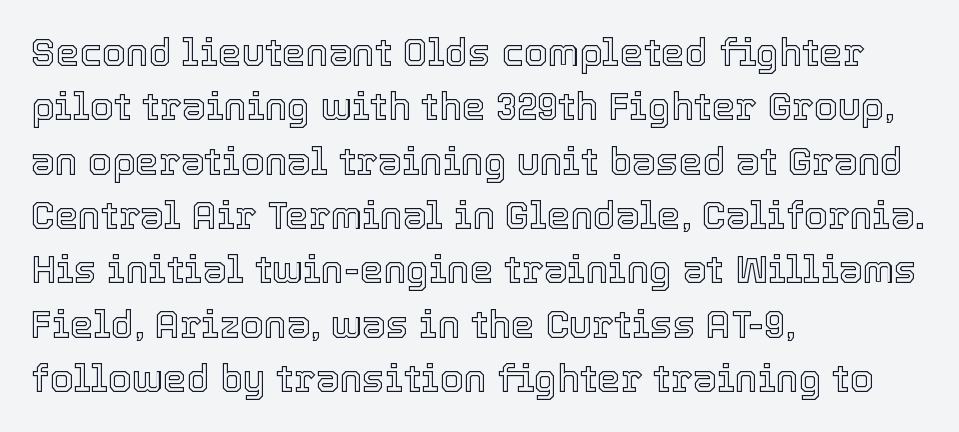
There is no visible air inserted between adjacent glyphs. Each line starts at the same left margin while the right side varies. Horizontal bands of white between lines are of average thickness. Just letters on the line, the space beneath them empty. Posture: vertical. The letters advance in unequal steps, a hallmark of proportional type.
